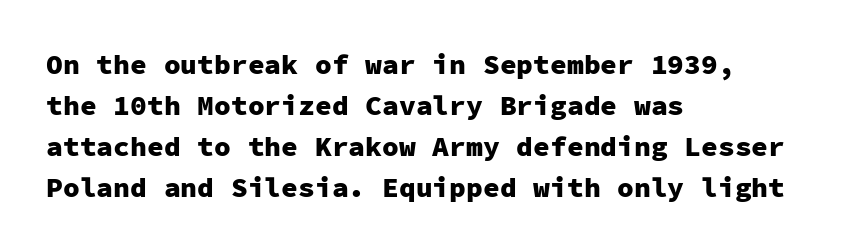
{"serif": "no", "italic": "no", "bold": "yes", "weight": "heavy", "width": "normal", "stroke_contrast": "low", "x_height": "medium", "monospaced": "yes", "underline": "no", "align": "left", "line_spacing": "normal", "line_spacing_ratio": 1.47, "letter_spacing": "normal", "letter_spacing_em": 0.0, "glyph_px": 28}
